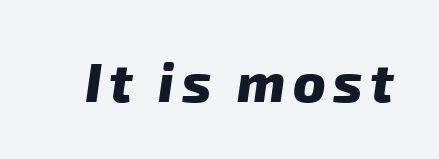
Q: Is the text bold? A: Yes.
Q: Is the typeface a serif or a sans-serif typeface? A: Sans-serif.
Q: Is the text underlined? A: No.
Q: Width (condensed, normal, or wide)? A: Normal.
Q: Stroke contrast? A: Low.
Q: x-height? A: Medium.
Q: Monospaced? A: No.
